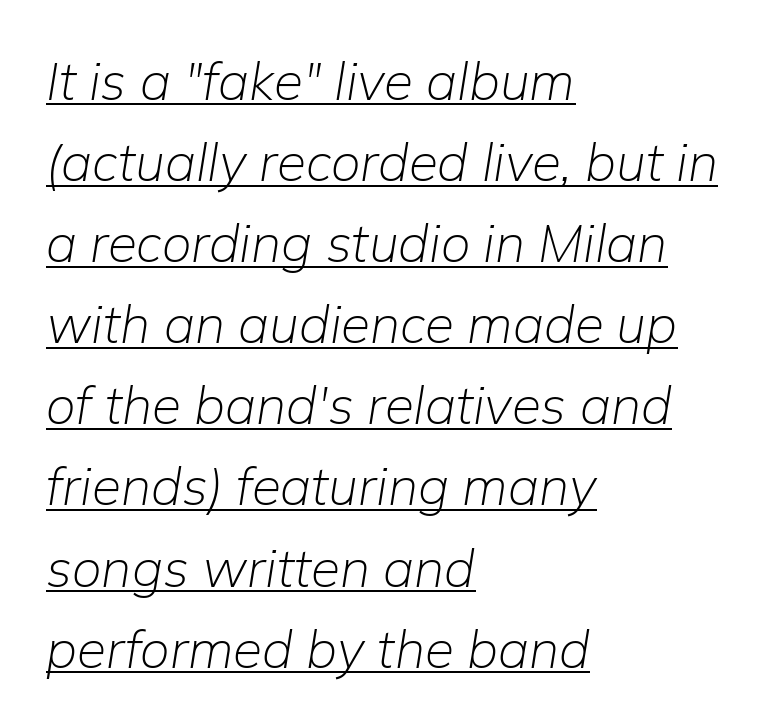
Q: Is the text bold? A: No.
Q: Is the text italic (slanted)? A: Yes, it leans right by about 9 degrees.
Q: Is the text underlined? A: Yes.
Q: How is the paragraph aligned? A: Left-aligned.
Q: Is the spacing between letters normal or unusually wide? A: Normal.
Q: Is the spacing between lines tight, normal or loose? A: Normal.
Q: Width (condensed, normal, or wide)? A: Normal.
Q: Stroke contrast? A: Low.
Q: x-height? A: Medium.
Q: Monospaced? A: No.
